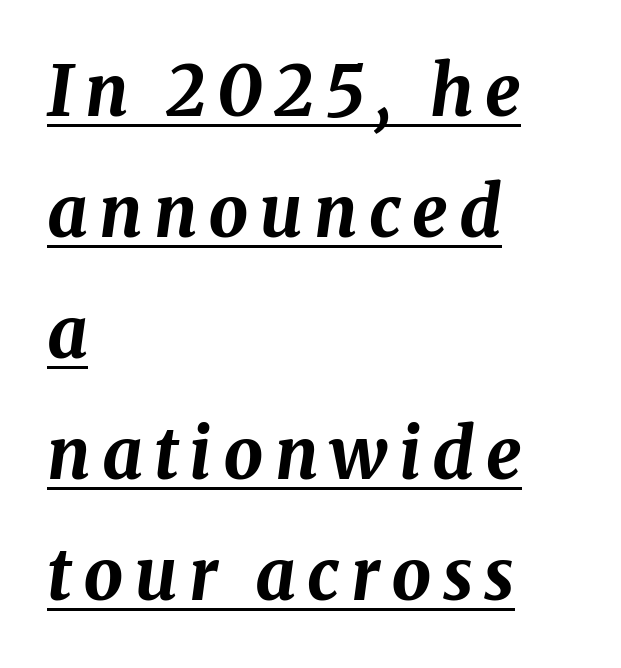
I'd describe the lettering as bold — thick and assertive. Compared with a centered layout, this one pins lines to the left instead. Rendered with sloped, italic letterforms. These characters rest on top of a visible drawn line.
